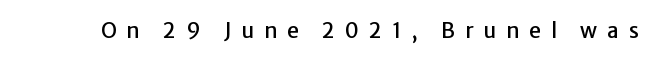
Q: Is the text italic (slanted)? A: No, it is upright.
Q: Is the text underlined? A: No.
Q: Is the spacing between letters normal or unusually wide? A: Unusually wide.
